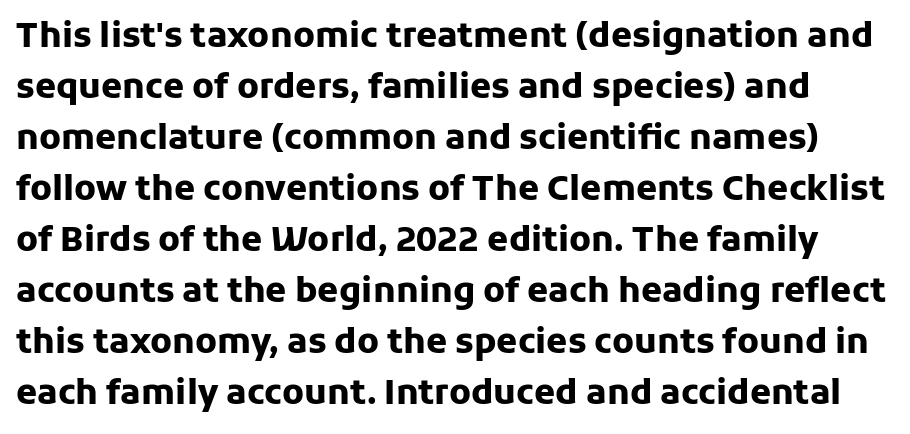
Rows of type keep a routine distance in the vertical direction. This sample has the flowing, uneven cadence of proportional lettering. Weight check: bold — yes, fully. Type style note: lacks serifs.
